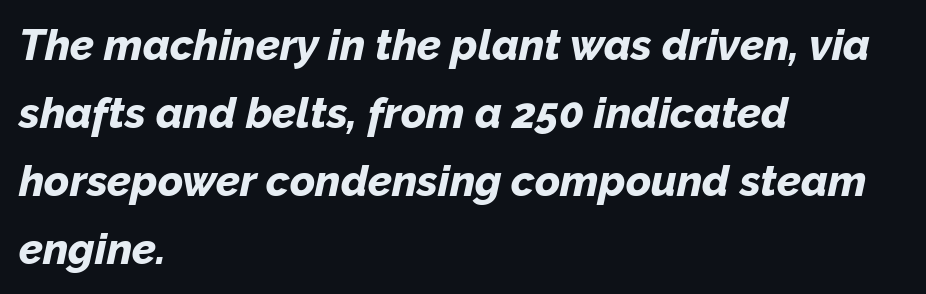
{"italic": "yes", "lean": "right", "slant_degrees": 12, "bold": "yes", "weight": "bold", "width": "normal", "stroke_contrast": "low", "x_height": "medium", "monospaced": "no", "underline": "no", "align": "left", "line_spacing": "normal", "line_spacing_ratio": 1.58, "letter_spacing": "normal", "letter_spacing_em": 0.0, "glyph_px": 43}
